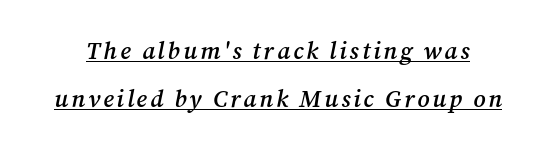
Emphasis by weight is partial: semibold. Baseline-to-baseline distance is far greater than the letter height. Does the lettering tilt? It does — this is italic. A continuous stroke trails under the words, as in a hyperlink.
